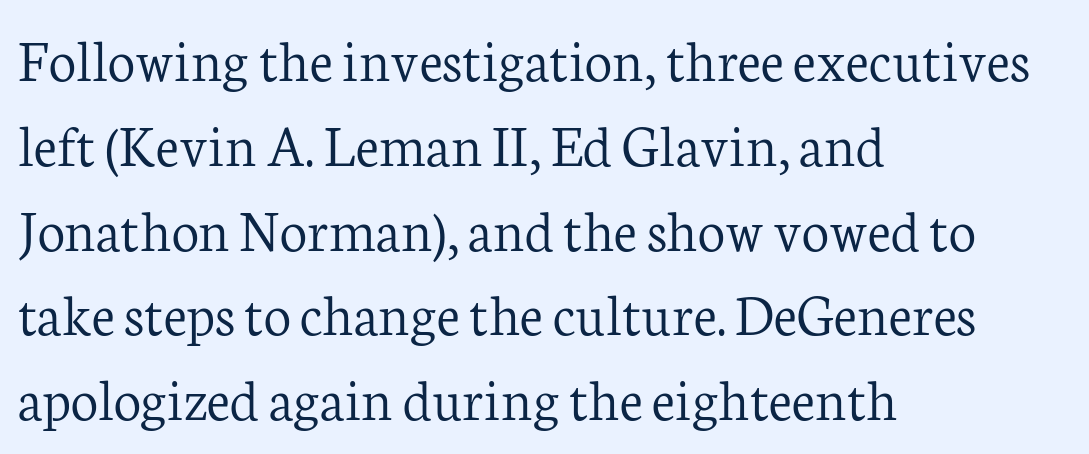
Q: Is the text bold? A: No.
Q: Is the text italic (slanted)? A: No, it is upright.
Q: Is the typeface a serif or a sans-serif typeface? A: Serif.
Q: Is the text underlined? A: No.
Q: How is the paragraph aligned? A: Left-aligned.
Q: Is the spacing between letters normal or unusually wide? A: Normal.
Q: Is the spacing between lines tight, normal or loose? A: Normal.
Q: Width (condensed, normal, or wide)? A: Normal.
Q: Stroke contrast? A: Low.
Q: x-height? A: Medium.
Q: Monospaced? A: No.
